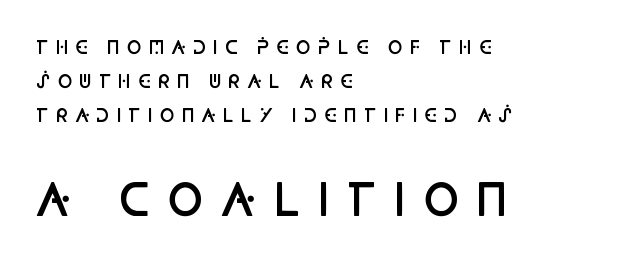
Note the varied advance widths — an 'i' is clearly narrower than an 'm'. The lines are spread far apart with generous leading. The sample has been set in demibold, a notch under bold. The words here are not underlined.
